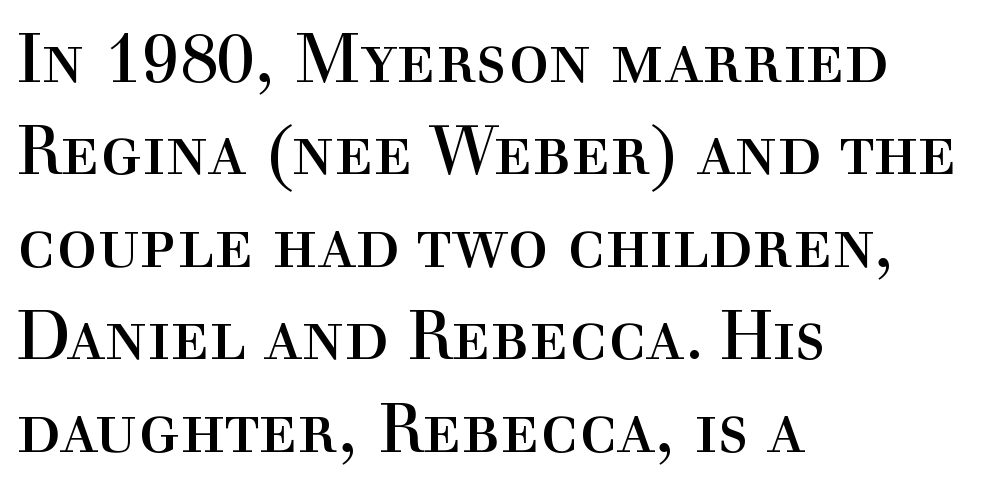
The image shows 68 px regular-weight serif type, upright; set left-aligned, normal line spacing (1.36x), normal letter spacing, not underlined; a medium x-height.
